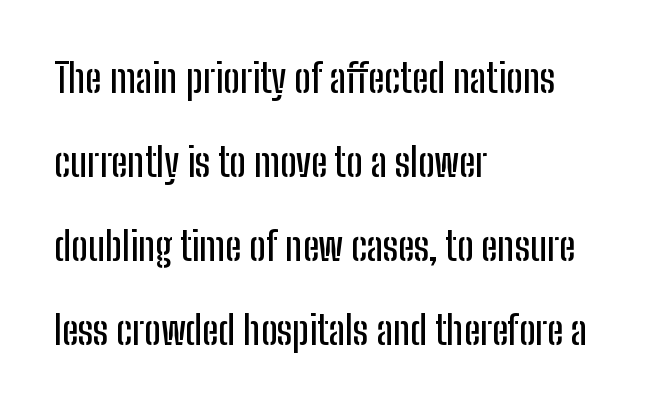
Posture: upright roman. Widely set lines give the paragraph a tall, airy silhouette. The characters display no serif detailing; their extremities are plain. Just letters on the line, the space beneath them empty.
